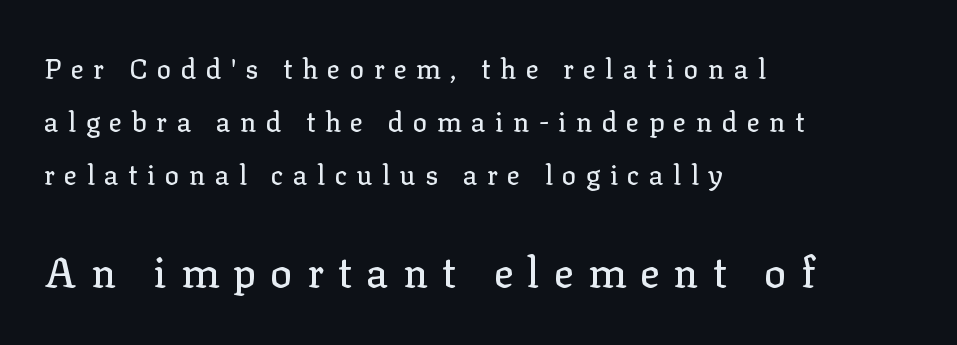
The image shows 41 px serif type, upright; set left-aligned, loose line spacing (1.96x), unusually wide letter spacing (+0.35 em), not underlined; the second (bottom) block is 1.52x larger; low stroke contrast and a medium x-height.
